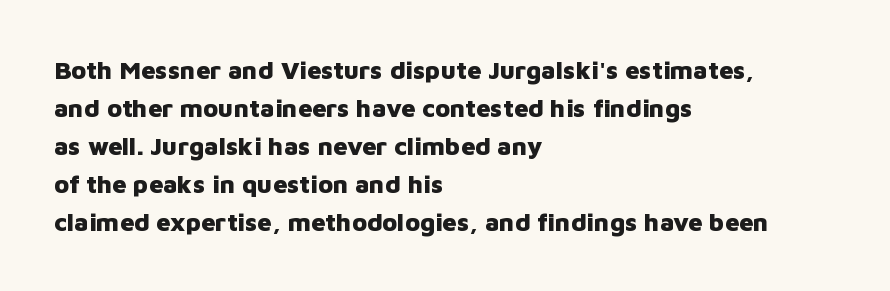
Q: Is the text bold? A: Yes.
Q: Is the text italic (slanted)? A: No, it is upright.
Q: Is the text underlined? A: No.
Q: How is the paragraph aligned? A: Left-aligned.
Q: Is the spacing between letters normal or unusually wide? A: Normal.
Q: Is the spacing between lines tight, normal or loose? A: Normal.
